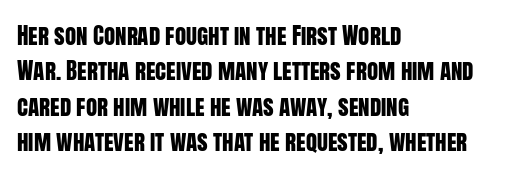
Nope, not italic — everything's standing straight. Words appear dense and cohesive because spacing is normal. The baseline area is clear. These lines sit exactly where default settings would place them. The compositor pushed each line to the left boundary.
